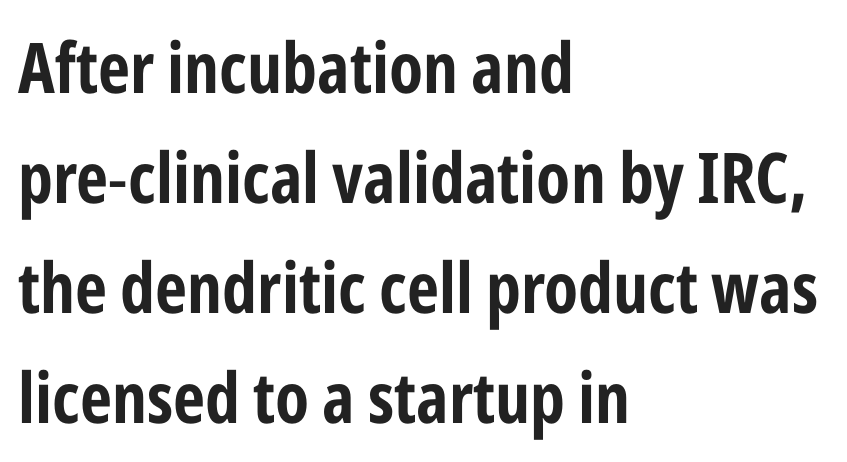
Q: Is the text italic (slanted)? A: No, it is upright.
Q: Is the typeface a serif or a sans-serif typeface? A: Sans-serif.
Q: Is the text underlined? A: No.
Q: How is the paragraph aligned? A: Left-aligned.
Q: Is the spacing between letters normal or unusually wide? A: Normal.
Q: Is the spacing between lines tight, normal or loose? A: Normal.
Q: Width (condensed, normal, or wide)? A: Condensed.
Q: Stroke contrast? A: Low.
Q: x-height? A: Medium.
Q: Monospaced? A: No.
